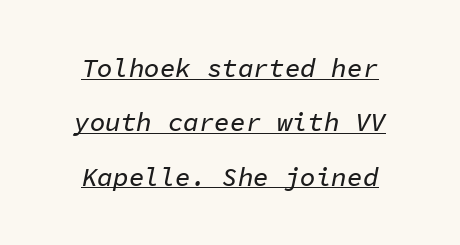
Q: Is the text italic (slanted)? A: Yes, it leans right by about 11 degrees.
Q: Is the text underlined? A: Yes.
Q: How is the paragraph aligned? A: Centered.
Q: Is the spacing between letters normal or unusually wide? A: Normal.
Q: Is the spacing between lines tight, normal or loose? A: Loose.
